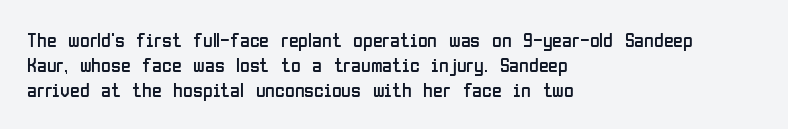
The image shows 20 px text type, upright; set left-aligned, normal line spacing (1.26x), normal letter spacing, not underlined.
